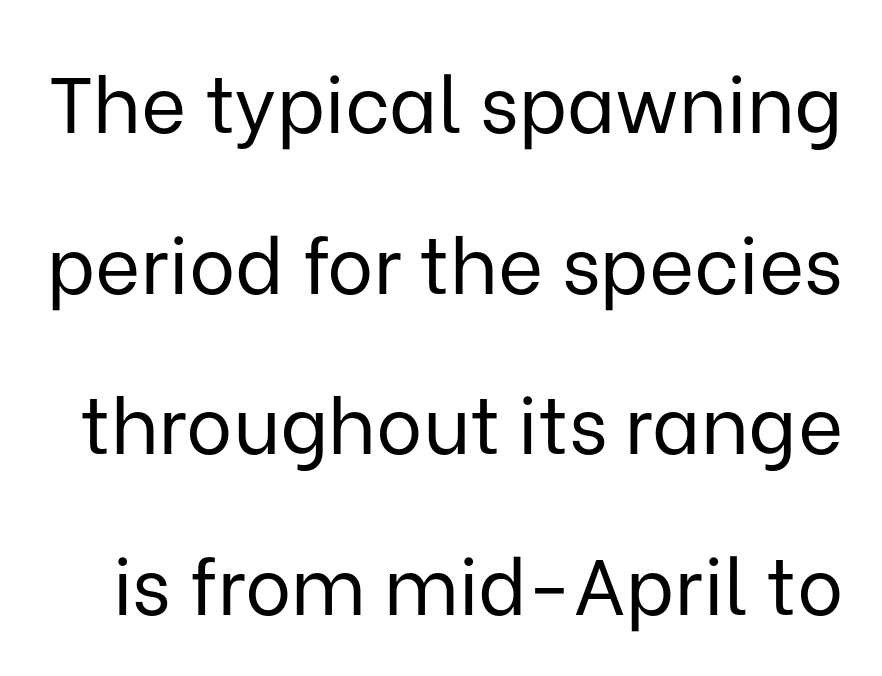
The typography opts for an upright posture over an oblique one. The face used here is proportionally spaced, like ordinary book or web type. Typographically, this falls in the sans-serif category. No word sits above an underline. The strokes are not fattened; the text isn't bold. You could fit nearly another row in the gap between these rows.
